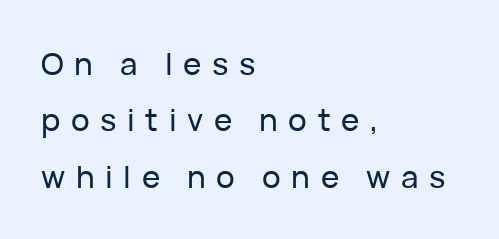
Descender tails drop into unmarked territory. A student would call this left alignment; a typographer would say flush left, rag right. The passage shown is typed in a proportional face where columns would drift. The letters stand upright; this is a roman face. Display-style spreading of the glyphs; the letterfit is very open. A typesetter would label this face a sans.
